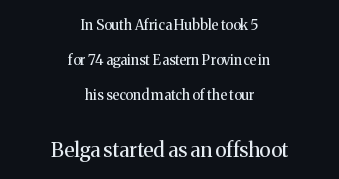
{"italic": "no", "bold": "no", "underline": "no", "align": "center", "line_spacing": "loose", "line_spacing_ratio": 2.49, "letter_spacing": "normal", "letter_spacing_em": 0.0, "larger_block": "second", "size_ratio": 1.43, "glyph_px": 20}
